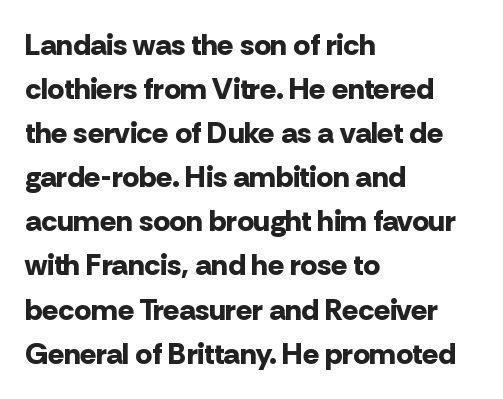
{"serif": "no", "italic": "no", "bold": "yes", "weight": "bold", "width": "normal", "stroke_contrast": "low", "x_height": "medium", "monospaced": "no", "underline": "no", "align": "left", "line_spacing": "normal", "line_spacing_ratio": 1.47, "letter_spacing": "normal", "letter_spacing_em": 0.0, "glyph_px": 30}
